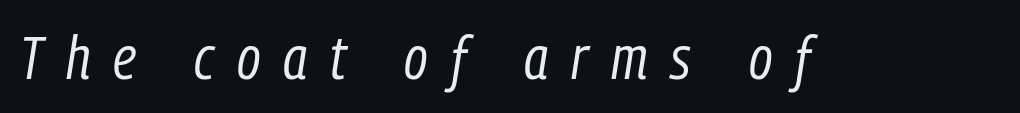
Q: Is the text bold? A: No.
Q: Is the text italic (slanted)? A: Yes, it leans right by about 9 degrees.
Q: Is the text underlined? A: No.
Q: Is the spacing between letters normal or unusually wide? A: Unusually wide.
Q: Width (condensed, normal, or wide)? A: Condensed.
Q: Stroke contrast? A: Low.
Q: x-height? A: Medium.
Q: Monospaced? A: No.
